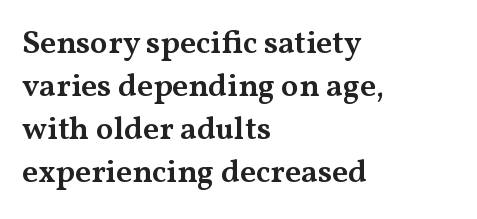
Q: Is the text bold? A: Semi-bold.
Q: Is the text italic (slanted)? A: No, it is upright.
Q: Is the typeface a serif or a sans-serif typeface? A: Serif.
Q: Is the text underlined? A: No.
Q: How is the paragraph aligned? A: Left-aligned.
Q: Is the spacing between letters normal or unusually wide? A: Normal.
Q: Is the spacing between lines tight, normal or loose? A: Normal.
Q: Width (condensed, normal, or wide)? A: Wide.
Q: Stroke contrast? A: Medium.
Q: x-height? A: Medium.
Q: Monospaced? A: No.
